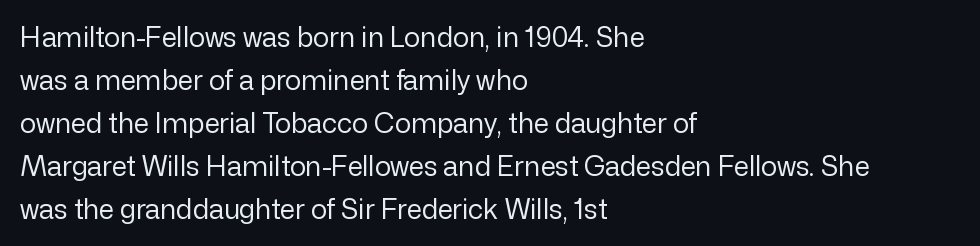
Q: Is the text bold? A: No.
Q: Is the text italic (slanted)? A: No, it is upright.
Q: Is the text underlined? A: No.
Q: How is the paragraph aligned? A: Left-aligned.
Q: Is the spacing between letters normal or unusually wide? A: Normal.
Q: Is the spacing between lines tight, normal or loose? A: Normal.
